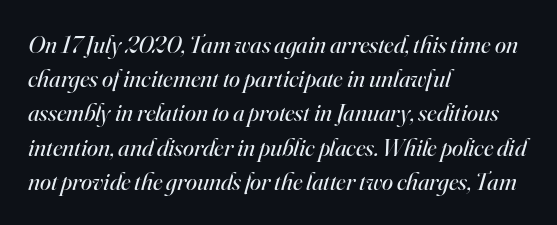
{"italic": "yes", "lean": "right", "slant_degrees": 16, "bold": "no", "underline": "no", "align": "left", "line_spacing": "normal", "line_spacing_ratio": 1.37, "letter_spacing": "normal", "letter_spacing_em": 0.0, "glyph_px": 25}
